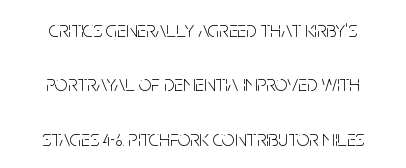
Q: Is the text bold? A: No.
Q: Is the text italic (slanted)? A: No, it is upright.
Q: Is the text underlined? A: No.
Q: How is the paragraph aligned? A: Centered.
Q: Is the spacing between letters normal or unusually wide? A: Normal.
Q: Is the spacing between lines tight, normal or loose? A: Loose.
